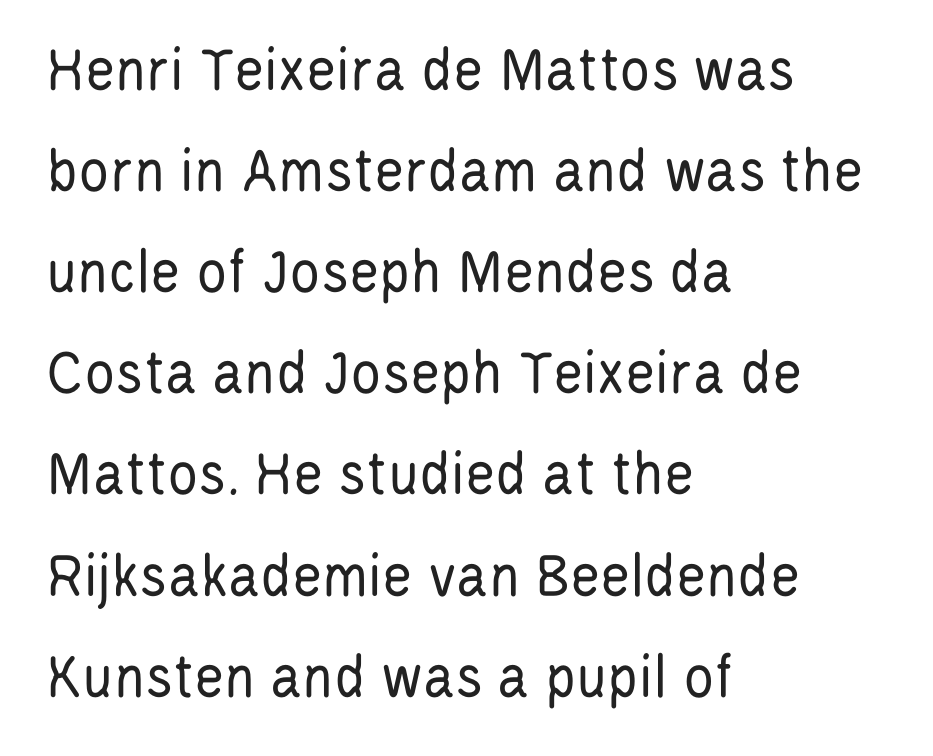
Q: Is the text bold? A: No.
Q: Is the text italic (slanted)? A: No, it is upright.
Q: Is the typeface a serif or a sans-serif typeface? A: Sans-serif.
Q: Is the text underlined? A: No.
Q: How is the paragraph aligned? A: Left-aligned.
Q: Is the spacing between letters normal or unusually wide? A: Normal.
Q: Is the spacing between lines tight, normal or loose? A: Normal.
Q: Width (condensed, normal, or wide)? A: Condensed.
Q: Stroke contrast? A: Low.
Q: x-height? A: Large.
Q: Monospaced? A: No.
